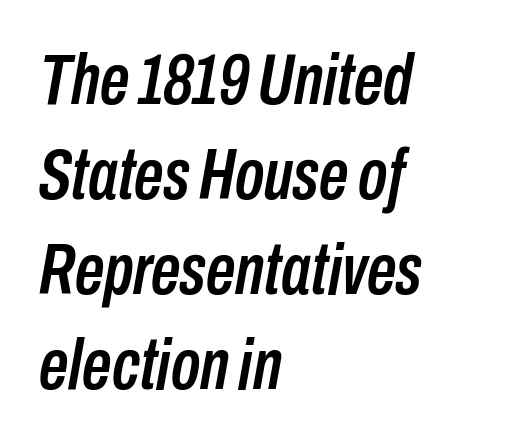
{"italic": "yes", "lean": "right", "slant_degrees": 10, "width": "condensed", "stroke_contrast": "low", "x_height": "medium", "monospaced": "no", "underline": "no", "align": "left", "line_spacing": "normal", "line_spacing_ratio": 1.3, "letter_spacing": "normal", "letter_spacing_em": 0.0, "glyph_px": 73}
